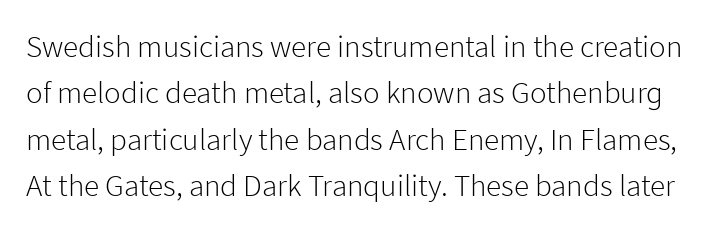
Is the type heavy? It reads as light-to-regular instead. Think of a printed novel: that variable character pitch is what you see here. Default kerning and tracking; the words read as compact shapes. Check under the words: just untouched page. Letterform terminals end flat and unadorned throughout the passage. Reading down the column, the eye jumps a familiar distance to each next line.
